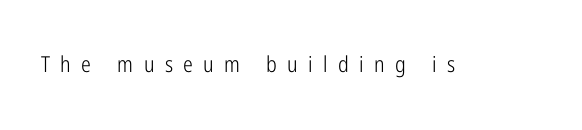
The foot of each line stays bare and open. This is not heavy type; no bold has been used. You could only call the tracking loose — the letters float apart. The lettering stays uniformly vertical, giving the passage a roman look.
